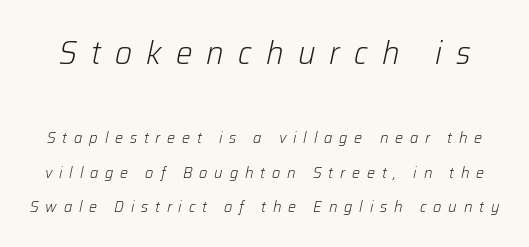
Q: Is the text bold? A: No.
Q: Is the text italic (slanted)? A: Yes, it leans right by about 12 degrees.
Q: Is the text underlined? A: No.
Q: Is the spacing between letters normal or unusually wide? A: Unusually wide.
Q: Is the spacing between lines tight, normal or loose? A: Loose.
Q: Which block of text is set in a larger size, the first (top) or the second (bottom)? A: The first (top) one.
Q: Width (condensed, normal, or wide)? A: Normal.
Q: Stroke contrast? A: Low.
Q: x-height? A: Medium.
Q: Monospaced? A: No.
